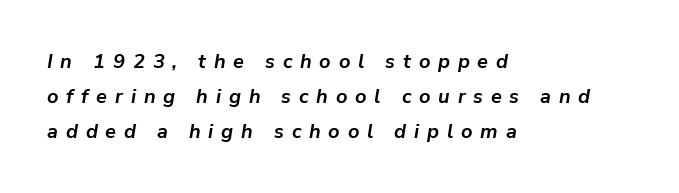
{"italic": "yes", "lean": "right", "slant_degrees": 9, "bold": "yes", "underline": "no", "align": "left", "line_spacing_ratio": 1.75, "letter_spacing": "wide", "letter_spacing_em": 0.39, "glyph_px": 20}
